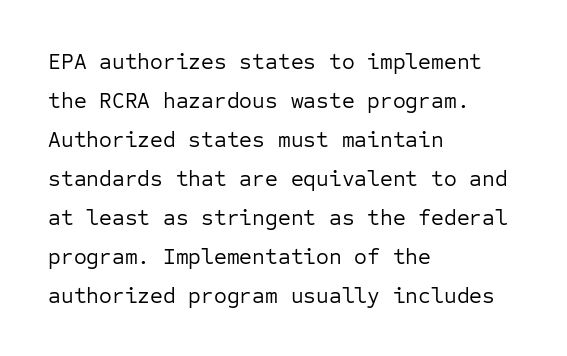
The face used here is rendered with its standard letterfit. The weight would be labelled regular, book, light, or lighter still. Does the copy run flush right? No — it runs flush left. A bare baseline throughout the passage. Notice how the stems are strictly vertical — no italics here.
